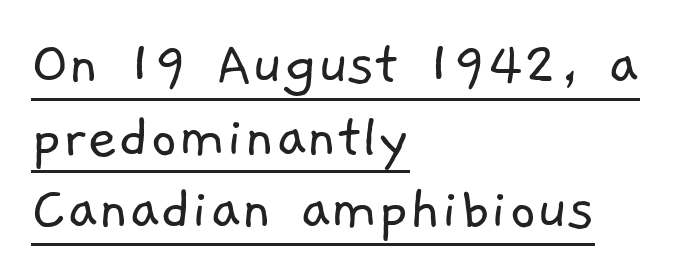
The image shows 66 px light sans-serif type; set left-aligned, tight line spacing (1.1x), normal letter spacing, underlined; low stroke contrast and a medium x-height.
